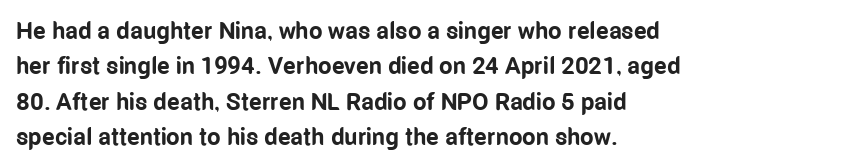
{"italic": "no", "bold": "yes", "underline": "no", "align": "left", "line_spacing": "normal", "line_spacing_ratio": 1.47, "letter_spacing": "normal", "letter_spacing_em": 0.0, "glyph_px": 24}
